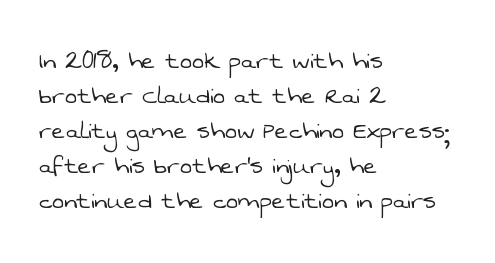
The image shows 29 px light sans-serif type; set left-aligned, line spacing 1.21x, normal letter spacing, not underlined; low stroke contrast and a medium x-height.
